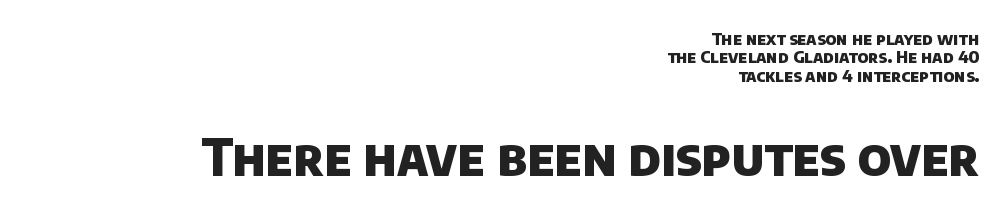
{"serif": "no", "bold": "yes", "weight": "heavy", "width": "normal", "stroke_contrast": "low", "x_height": "large", "monospaced": "no", "underline": "no", "align": "right", "line_spacing": "tight", "line_spacing_ratio": 1.08, "letter_spacing": "normal", "letter_spacing_em": 0.0, "larger_block": "second", "size_ratio": 3.0, "glyph_px": 51}
